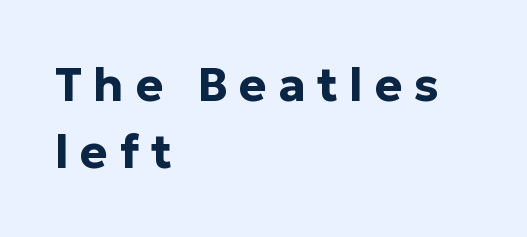
Q: Is the text bold? A: Yes.
Q: Is the text italic (slanted)? A: No, it is upright.
Q: Is the typeface a serif or a sans-serif typeface? A: Sans-serif.
Q: Is the text underlined? A: No.
Q: How is the paragraph aligned? A: Left-aligned.
Q: Is the spacing between letters normal or unusually wide? A: Unusually wide.
Q: Is the spacing between lines tight, normal or loose? A: Normal.
Q: Width (condensed, normal, or wide)? A: Normal.
Q: Stroke contrast? A: Low.
Q: x-height? A: Medium.
Q: Monospaced? A: No.
